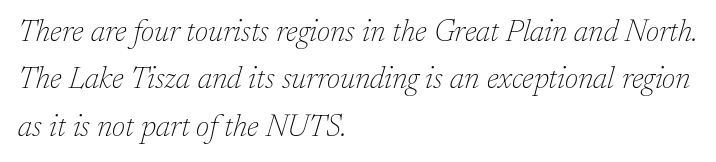
Q: Is the text bold? A: No.
Q: Is the text italic (slanted)? A: Yes, it leans right by about 17 degrees.
Q: Is the typeface a serif or a sans-serif typeface? A: Serif.
Q: Is the text underlined? A: No.
Q: How is the paragraph aligned? A: Left-aligned.
Q: Is the spacing between letters normal or unusually wide? A: Normal.
Q: Is the spacing between lines tight, normal or loose? A: Normal.
Q: Width (condensed, normal, or wide)? A: Normal.
Q: Stroke contrast? A: Low.
Q: x-height? A: Medium.
Q: Monospaced? A: No.
